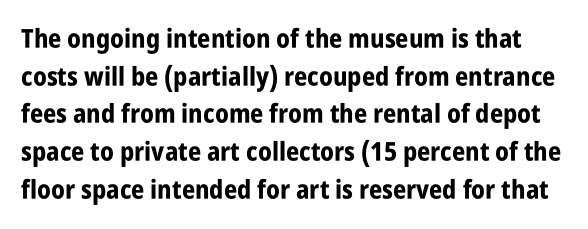
In terms of posture, this sample is upright. Spacing between characters is what you'd get straight out of the box. Leading: standard. Underline: absent.
